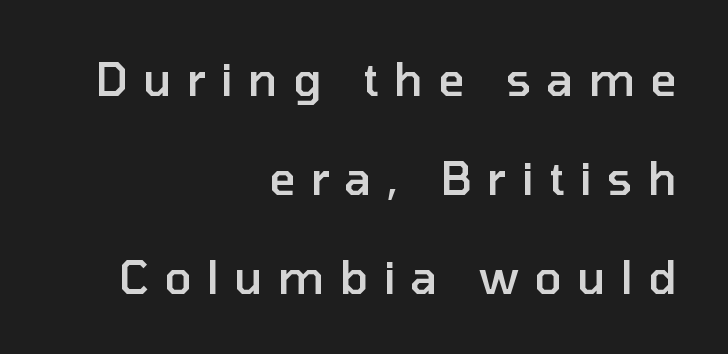
Airy leading. Quick note: underline off. These lines are rendered in a variable-pitch font. Are there feet on the stems? There aren't — it's a sans.
